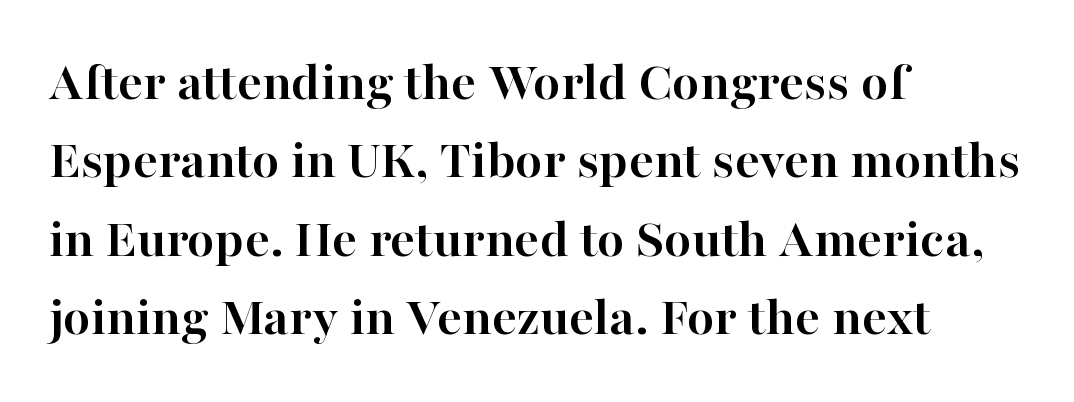
{"serif": "yes", "italic": "no", "bold": "yes", "weight": "semibold", "width": "normal", "stroke_contrast": "high", "x_height": "medium", "monospaced": "no", "underline": "no", "align": "left", "line_spacing": "normal", "line_spacing_ratio": 1.4, "letter_spacing": "normal", "letter_spacing_em": 0.0, "glyph_px": 56}
